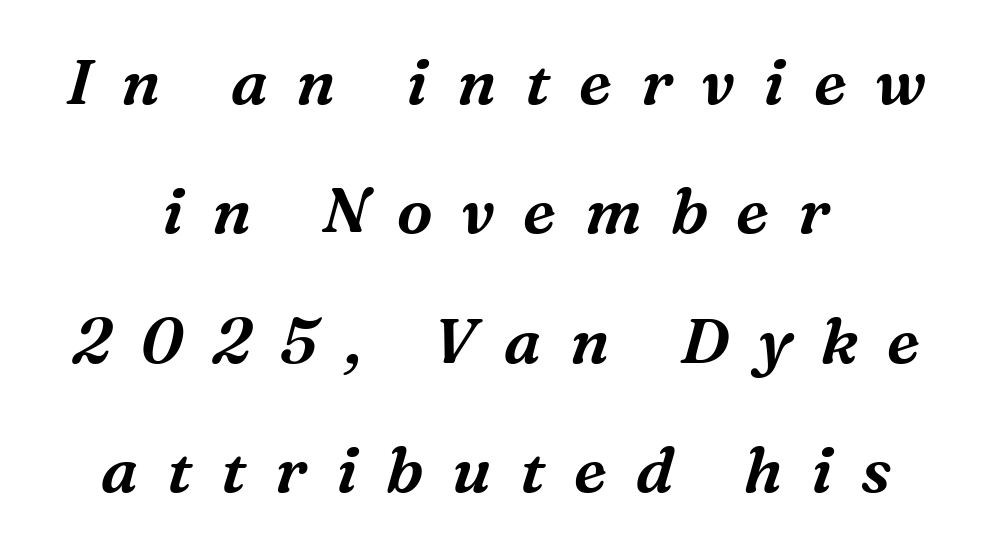
Q: Is the text italic (slanted)? A: Yes, it leans right by about 16 degrees.
Q: Is the typeface a serif or a sans-serif typeface? A: Serif.
Q: Is the text underlined? A: No.
Q: How is the paragraph aligned? A: Centered.
Q: Is the spacing between letters normal or unusually wide? A: Unusually wide.
Q: Is the spacing between lines tight, normal or loose? A: Loose.
Q: Width (condensed, normal, or wide)? A: Normal.
Q: Stroke contrast? A: Medium.
Q: x-height? A: Medium.
Q: Monospaced? A: No.
